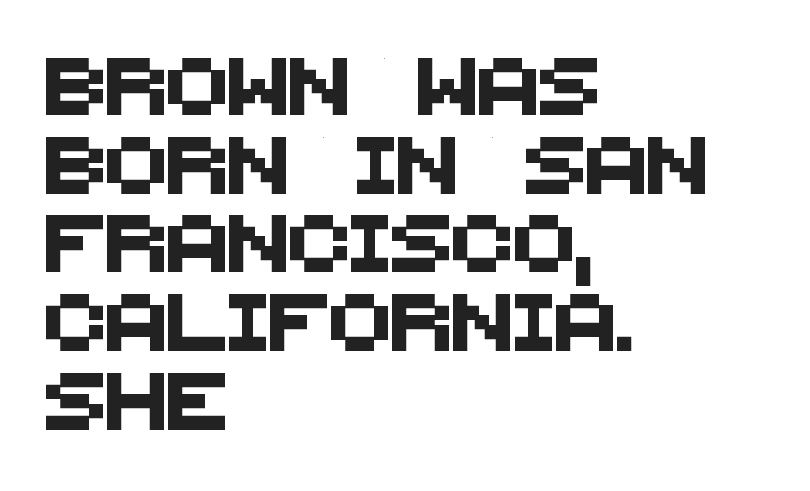
What kind of face is this? One without serifs — a sans. The passage shown is typed in a proportional face where columns would drift. The passage is arranged the way most books set body copy — flush left. Spacing between characters is what you'd get straight out of the box. Leading: standard.
